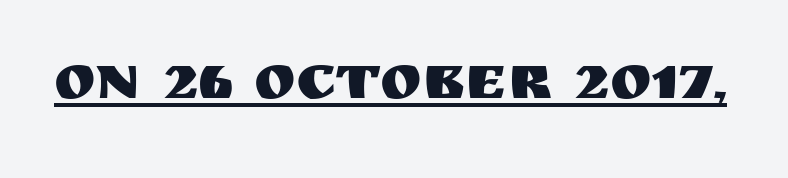
The image shows 63 px sans-serif type, upright; set normal letter spacing, underlined; medium stroke contrast and a large x-height.
